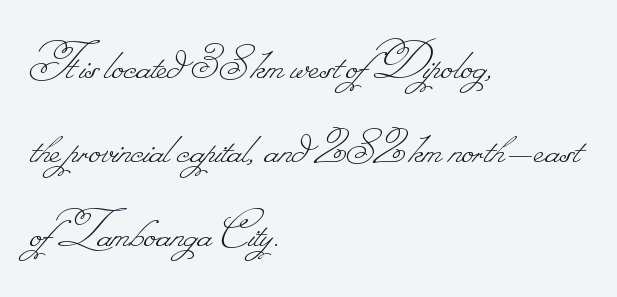
This block has exactly the height ordinary leading produces. Underlining? Definitely not there. Is the letter spacing exaggerated? No — it looks like the ordinary default. You could not count columns in this text — the font is proportionally spaced. Compared with a centered layout, this one pins lines to the left instead.
